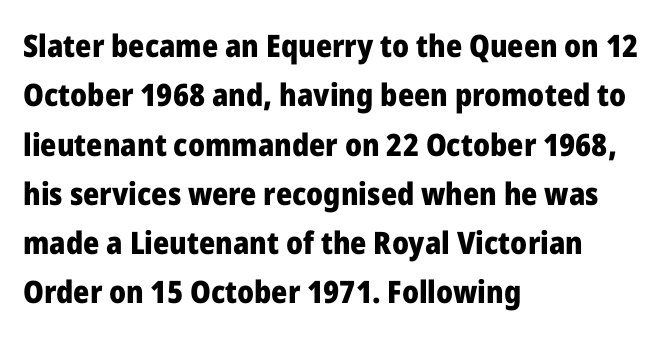
The image shows 31 px heavy sans-serif type, upright; set left-aligned, normal line spacing (1.59x), normal letter spacing, not underlined; low stroke contrast and a medium x-height.
